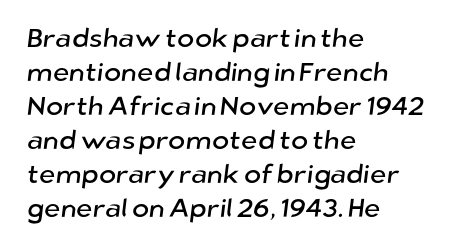
The image shows 26 px text type; set left-aligned, normal line spacing (1.31x), normal letter spacing, not underlined.
